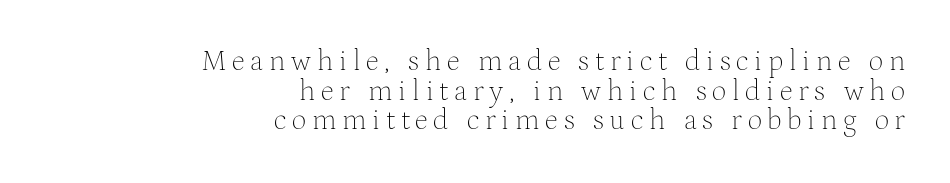
{"serif": "yes", "italic": "no", "bold": "no", "weight": "thin", "width": "normal", "stroke_contrast": "medium", "x_height": "medium", "monospaced": "no", "underline": "no", "align": "right", "line_spacing": "tight", "line_spacing_ratio": 1.02, "letter_spacing": "wide", "letter_spacing_em": 0.2, "glyph_px": 29}
